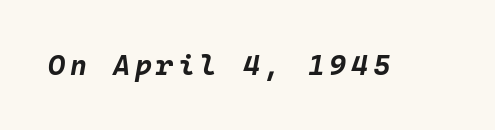
{"italic": "yes", "lean": "right", "slant_degrees": 10, "bold": "yes", "weight": "bold", "width": "normal", "stroke_contrast": "low", "x_height": "large", "monospaced": "yes", "underline": "no", "glyph_px": 29}
